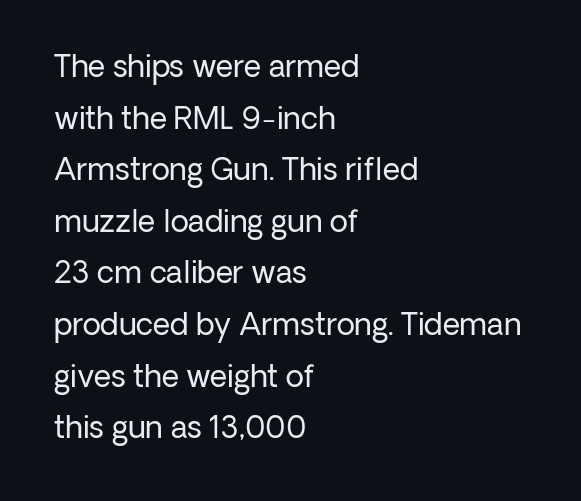
{"serif": "no", "italic": "no", "bold": "no", "weight": "regular", "width": "normal", "stroke_contrast": "low", "x_height": "medium", "monospaced": "no", "underline": "no", "align": "left", "line_spacing_ratio": 1.72, "letter_spacing": "normal", "letter_spacing_em": 0.0, "glyph_px": 30}
